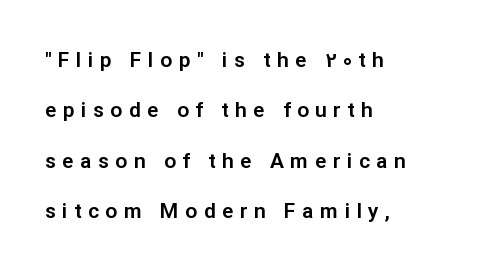
No italicization has been applied; the sample stays upright. Underlining? Definitely not there. This rendering uses left alignment, leaving the right contour irregular. Loose tracking; the words dissolve into strings of separated letters.
